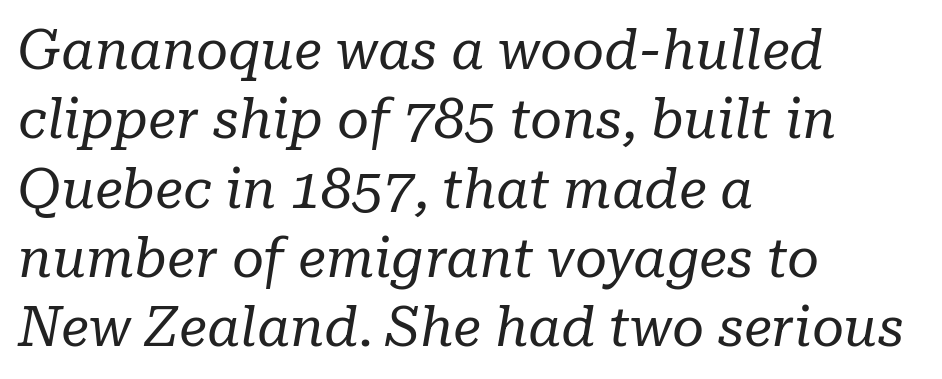
Q: Is the text bold? A: No.
Q: Is the text italic (slanted)? A: Yes, it leans right by about 10 degrees.
Q: Is the typeface a serif or a sans-serif typeface? A: Serif.
Q: Is the text underlined? A: No.
Q: How is the paragraph aligned? A: Left-aligned.
Q: Is the spacing between letters normal or unusually wide? A: Normal.
Q: Is the spacing between lines tight, normal or loose? A: Normal.
Q: Width (condensed, normal, or wide)? A: Normal.
Q: Stroke contrast? A: Low.
Q: x-height? A: Medium.
Q: Monospaced? A: No.
